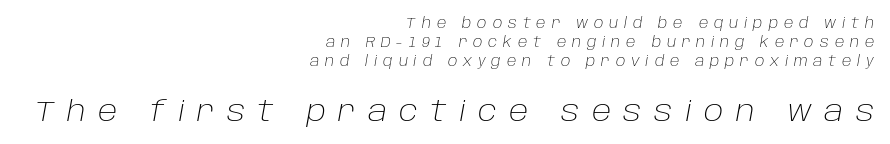
Q: Is the text bold? A: No.
Q: Is the text italic (slanted)? A: Yes, it leans right by about 10 degrees.
Q: Is the text underlined? A: No.
Q: How is the paragraph aligned? A: Right-aligned.
Q: Is the spacing between letters normal or unusually wide? A: Unusually wide.
Q: Is the spacing between lines tight, normal or loose? A: Normal.
Q: Which block of text is set in a larger size, the first (top) or the second (bottom)? A: The second (bottom) one.
Q: Width (condensed, normal, or wide)? A: Normal.
Q: Stroke contrast? A: Low.
Q: x-height? A: Large.
Q: Monospaced? A: No.
